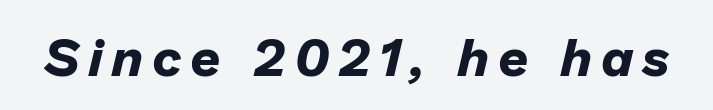
The image shows 53 px bold type, italic (leaning right); set not underlined; low stroke contrast and a medium x-height.
